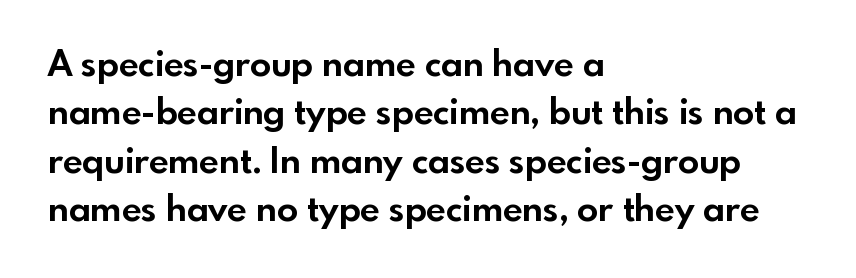
Q: Is the text bold? A: Yes.
Q: Is the text italic (slanted)? A: No, it is upright.
Q: Is the typeface a serif or a sans-serif typeface? A: Sans-serif.
Q: Is the text underlined? A: No.
Q: How is the paragraph aligned? A: Left-aligned.
Q: Is the spacing between letters normal or unusually wide? A: Normal.
Q: Is the spacing between lines tight, normal or loose? A: Normal.
Q: Width (condensed, normal, or wide)? A: Normal.
Q: x-height? A: Small.
Q: Monospaced? A: No.
